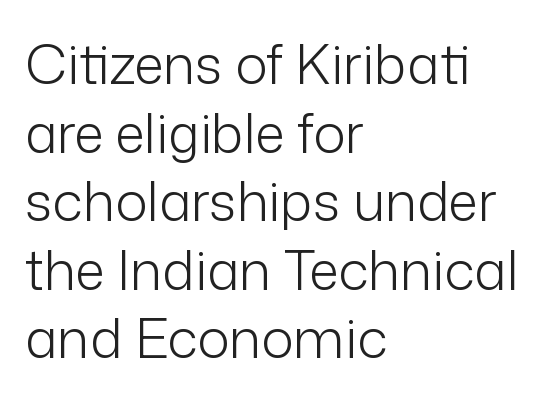
Varying glyph widths throughout — classic text-font behaviour. The gaps between neighbouring characters are ordinary and unremarkable. Stems here are at most as thick as an everyday book face. A classic flush-left, rag-right setting is used for this passage. A roman cut, with each character standing at attention.
